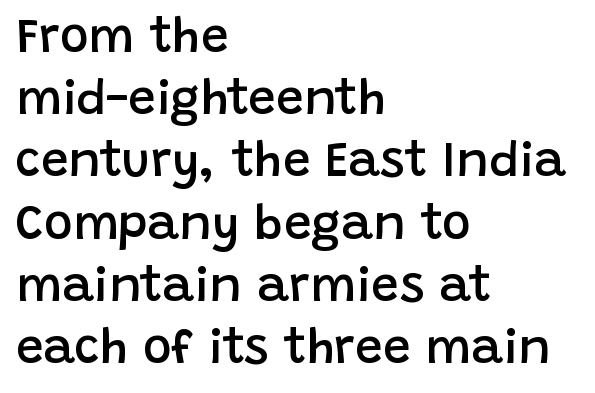
The image shows 49 px semibold sans-serif type, upright; set left-aligned, normal line spacing (1.27x), normal letter spacing, not underlined; low stroke contrast and a large x-height.
